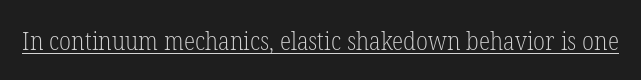
Short note: letters normally spaced. Is this a heavy cut? Hardly; it is regular or lighter. This sample uses an upright cut, with every glyph sitting square on the baseline. Is there an underline? Yes — a line sits under the letters.
